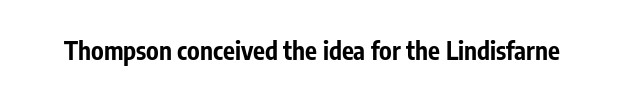
The image shows 25 px bold type, upright; set normal letter spacing, not underlined.
